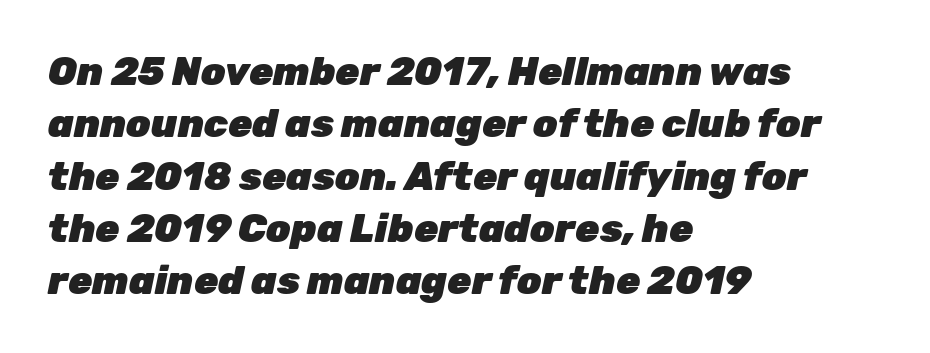
{"italic": "yes", "lean": "right", "slant_degrees": 12, "bold": "yes", "weight": "heavy", "width": "normal", "stroke_contrast": "low", "x_height": "medium", "monospaced": "no", "underline": "no", "align": "left", "line_spacing": "normal", "line_spacing_ratio": 1.34, "letter_spacing": "normal", "letter_spacing_em": 0.0, "glyph_px": 39}
